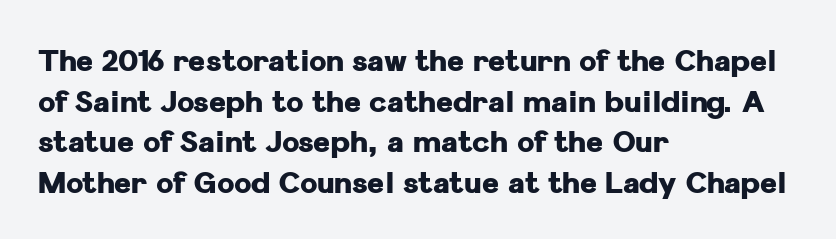
The image shows 29 px heavy sans-serif type, upright; set left-aligned, normal line spacing (1.4x), normal letter spacing, not underlined; low stroke contrast and a medium x-height.
